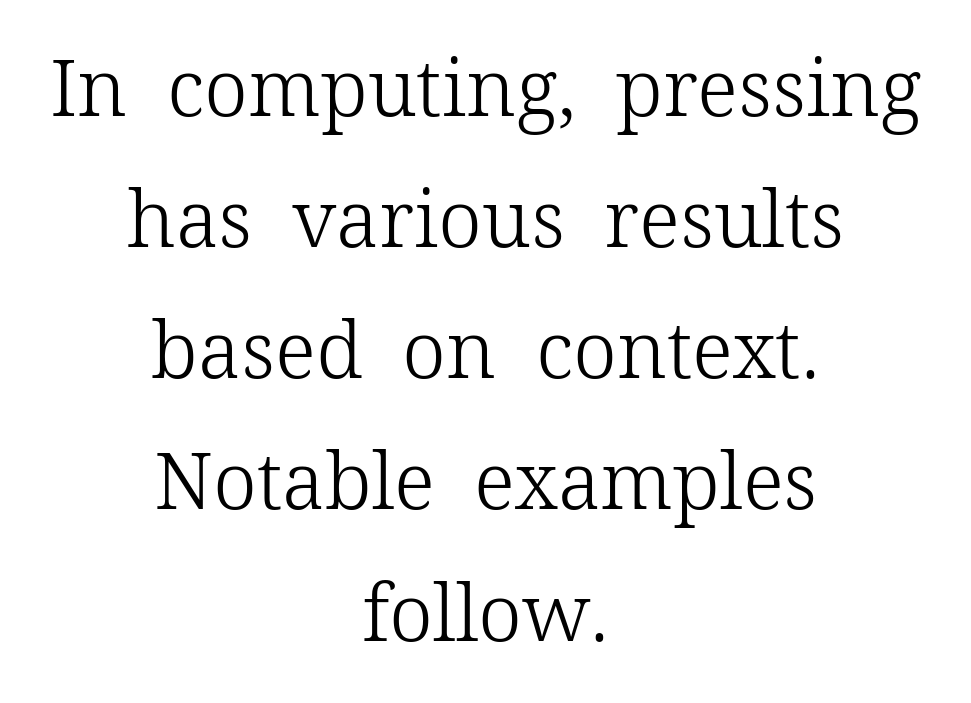
The image shows 79 px light serif type, upright; set centered, normal line spacing (1.66x), normal letter spacing, not underlined; low stroke contrast and a medium x-height.
